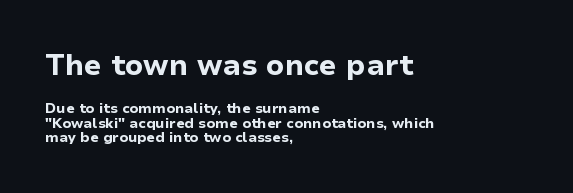
Q: Is the text bold? A: Yes.
Q: Is the text italic (slanted)? A: No, it is upright.
Q: Is the typeface a serif or a sans-serif typeface? A: Sans-serif.
Q: Is the text underlined? A: No.
Q: How is the paragraph aligned? A: Left-aligned.
Q: Is the spacing between letters normal or unusually wide? A: Normal.
Q: Is the spacing between lines tight, normal or loose? A: Tight.
Q: Which block of text is set in a larger size, the first (top) or the second (bottom)? A: The first (top) one.
Q: Width (condensed, normal, or wide)? A: Normal.
Q: Stroke contrast? A: Low.
Q: x-height? A: Medium.
Q: Monospaced? A: No.
